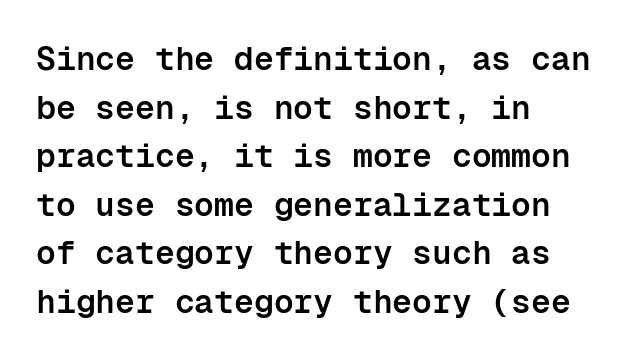
Q: Is the text bold? A: Semi-bold.
Q: Is the text italic (slanted)? A: No, it is upright.
Q: Is the typeface a serif or a sans-serif typeface? A: Sans-serif.
Q: Is the text underlined? A: No.
Q: How is the paragraph aligned? A: Left-aligned.
Q: Is the spacing between letters normal or unusually wide? A: Normal.
Q: Is the spacing between lines tight, normal or loose? A: Normal.
Q: Width (condensed, normal, or wide)? A: Normal.
Q: Stroke contrast? A: Low.
Q: x-height? A: Medium.
Q: Monospaced? A: Yes.
